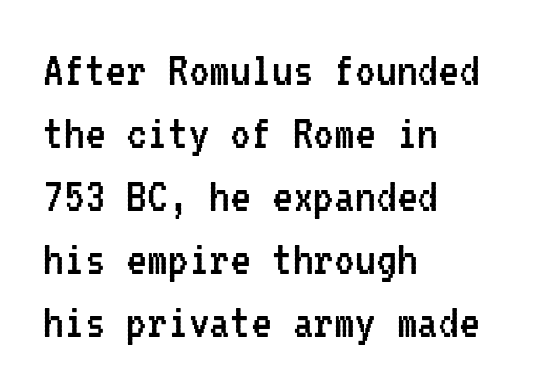
Visually the block forms a straight wall on the left and a jagged coastline on the right. The space directly below the letters is spotless. If you drew a line through each stem, it would be perfectly vertical. The letters sit at their default tracking, neither squeezed nor spread. The weight would be labelled regular, book, light, or lighter still. The glyphs in this specimen are sans serif.
